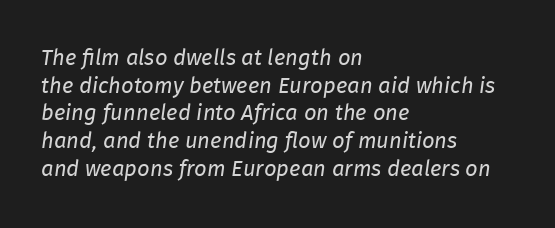
The image shows 22 px text type, italic (leaning right); set left-aligned, normal line spacing (1.26x), normal letter spacing, not underlined.
